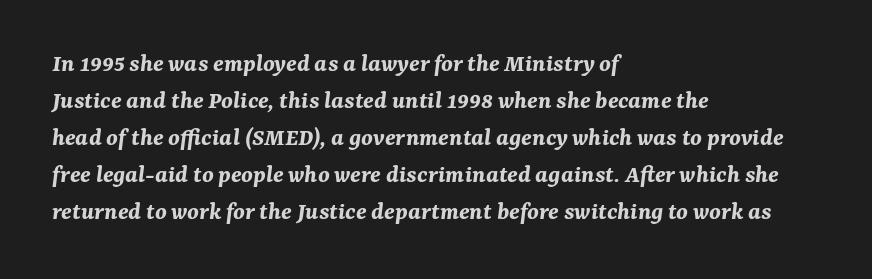
The image shows 26 px bold type, italic (leaning right); set left-aligned, normal line spacing (1.42x), normal letter spacing, not underlined.
